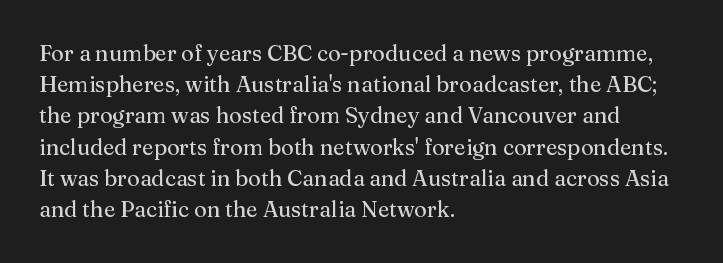
The image shows 22 px text type, upright; set left-aligned, normal line spacing (1.42x), normal letter spacing, not underlined.
